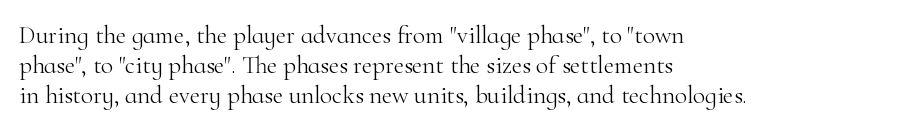
{"italic": "no", "bold": "no", "underline": "no", "align": "left", "line_spacing_ratio": 1.2, "letter_spacing": "normal", "letter_spacing_em": 0.0, "glyph_px": 25}
